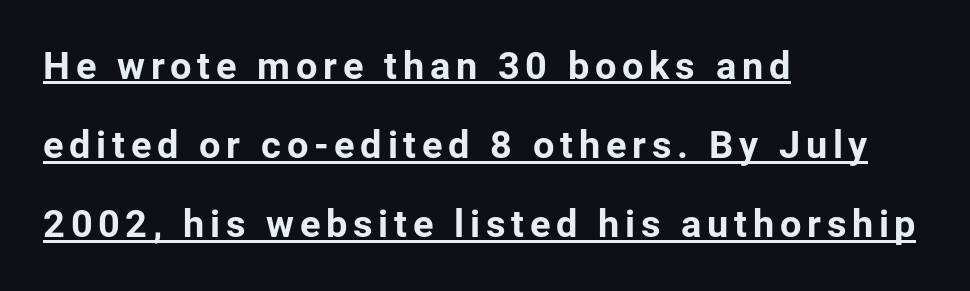
The image shows 38 px bold sans-serif type, upright; set left-aligned, loose line spacing (2.08x), underlined; low stroke contrast and a medium x-height.
